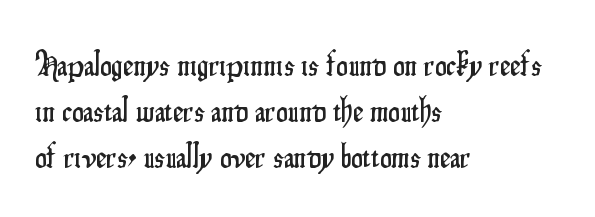
Q: Is the text italic (slanted)? A: No, it is upright.
Q: Is the typeface a serif or a sans-serif typeface? A: Sans-serif.
Q: Is the text underlined? A: No.
Q: How is the paragraph aligned? A: Left-aligned.
Q: Is the spacing between letters normal or unusually wide? A: Normal.
Q: Is the spacing between lines tight, normal or loose? A: Normal.
Q: Width (condensed, normal, or wide)? A: Condensed.
Q: Stroke contrast? A: Low.
Q: x-height? A: Small.
Q: Monospaced? A: No.
